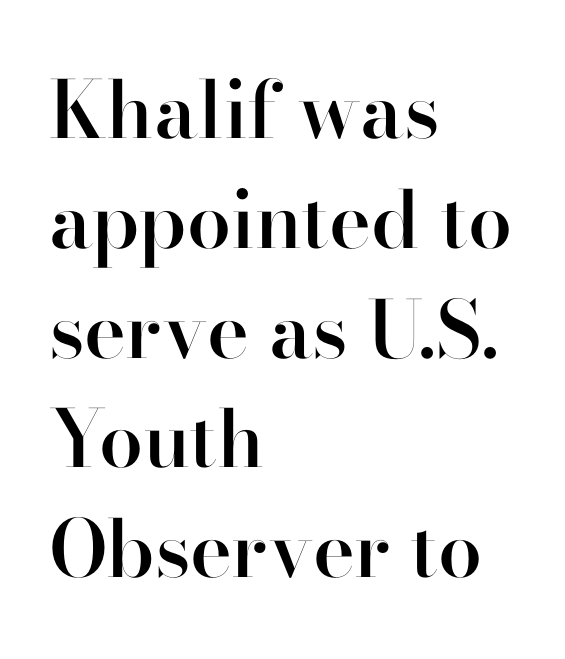
The image shows 79 px semibold serif type, upright; set left-aligned, normal line spacing (1.39x), normal letter spacing, not underlined; high stroke contrast and a small x-height.
